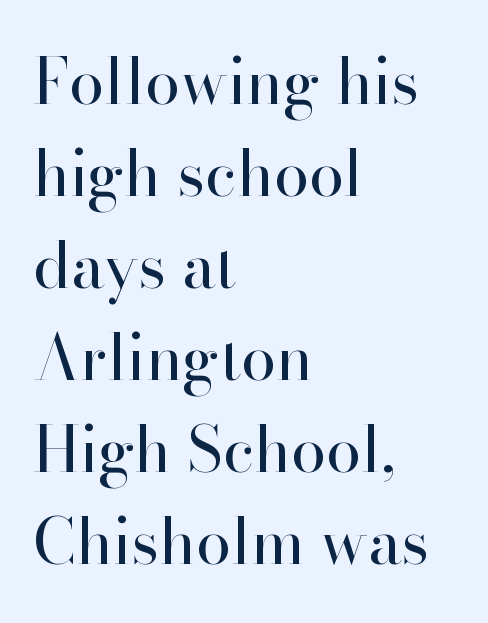
{"serif": "yes", "italic": "no", "bold": "no", "weight": "regular", "width": "normal", "stroke_contrast": "high", "x_height": "small", "monospaced": "no", "underline": "no", "align": "left", "line_spacing": "normal", "line_spacing_ratio": 1.46, "letter_spacing": "normal", "letter_spacing_em": 0.0, "glyph_px": 63}
